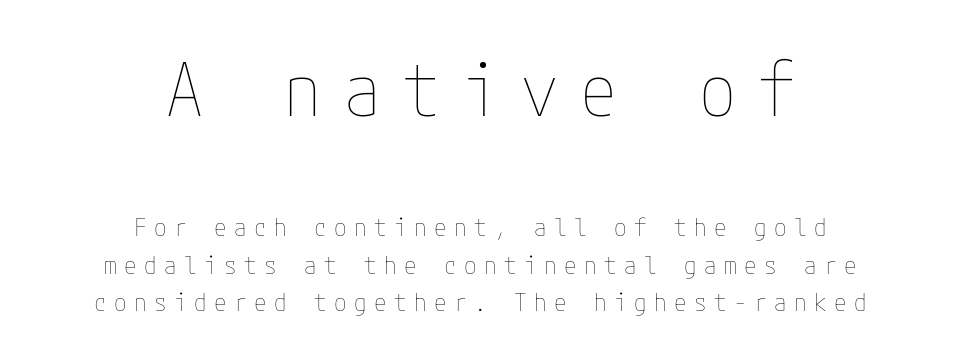
Do the letters lean? They stand straight. Rows of type keep a routine distance in the vertical direction. Two sizes are in play, and the larger belongs to the first block. The weight would be labelled regular, book, light, or lighter still.
